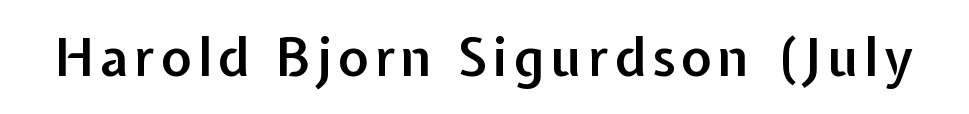
Q: Is the text bold? A: Semi-bold.
Q: Is the text italic (slanted)? A: No, it is upright.
Q: Is the typeface a serif or a sans-serif typeface? A: Sans-serif.
Q: Is the text underlined? A: No.
Q: Width (condensed, normal, or wide)? A: Normal.
Q: Stroke contrast? A: Low.
Q: x-height? A: Medium.
Q: Monospaced? A: No.
